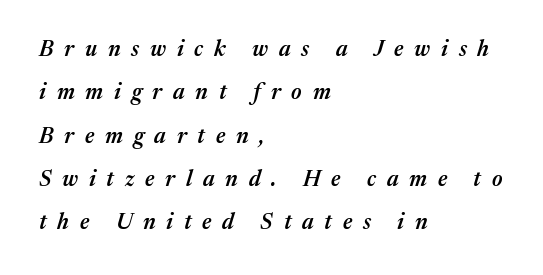
{"italic": "yes", "lean": "right", "slant_degrees": 17, "bold": "semi", "underline": "no", "align": "left", "line_spacing": "loose", "line_spacing_ratio": 1.97, "letter_spacing": "wide", "letter_spacing_em": 0.49, "glyph_px": 22}
